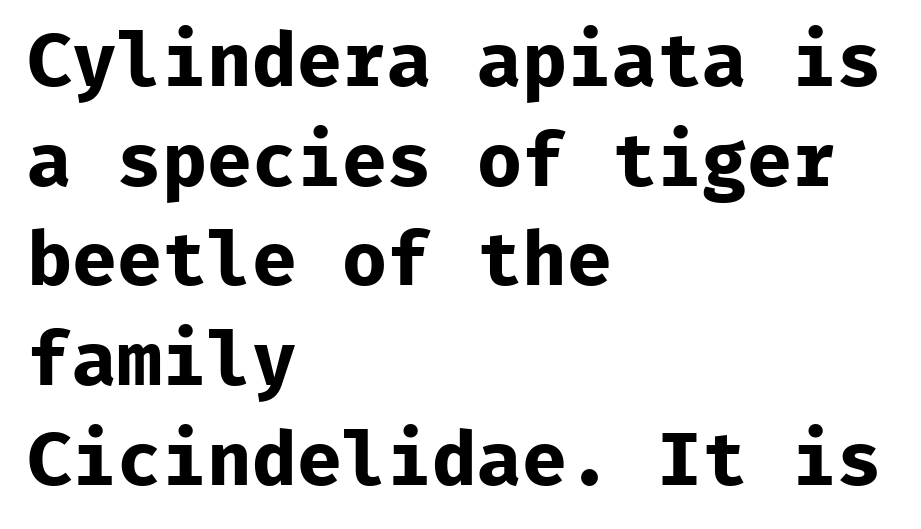
{"serif": "no", "italic": "no", "bold": "yes", "weight": "bold", "width": "normal", "stroke_contrast": "low", "x_height": "medium", "monospaced": "yes", "underline": "no", "align": "left", "line_spacing": "normal", "line_spacing_ratio": 1.33, "letter_spacing": "normal", "letter_spacing_em": 0.0, "glyph_px": 75}
